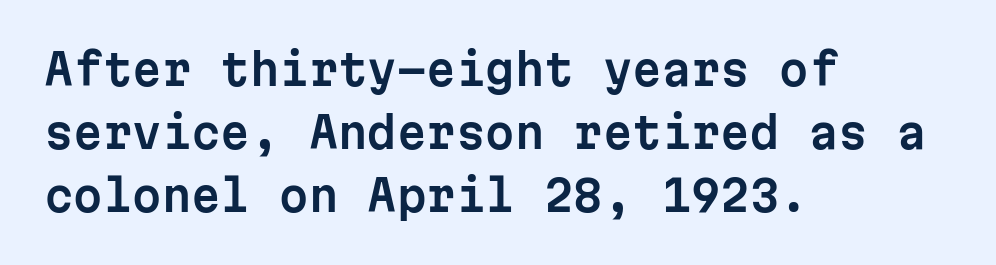
Underline: absent. Upright lettering throughout. The passage shown is typed in a monospace face where columns stay perfectly aligned. The letterforms sit shoulder to shoulder at normal distance. Horizontal bands of white between lines are of average thickness.
